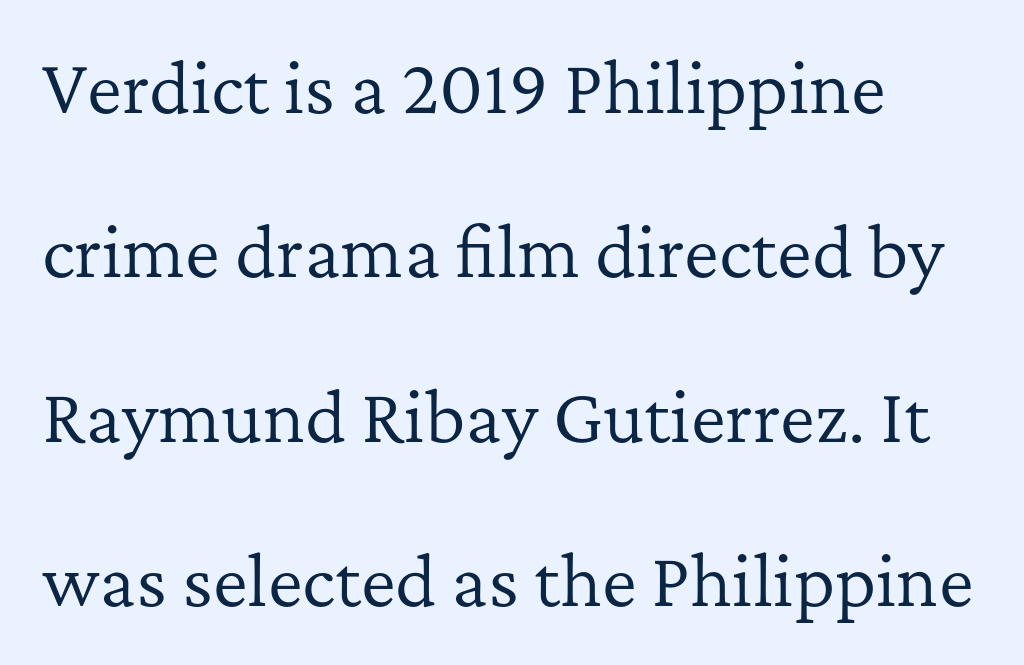
The image shows 66 px regular-weight serif type, upright; set left-aligned, loose line spacing (2.49x), normal letter spacing, not underlined; low stroke contrast and a medium x-height.
